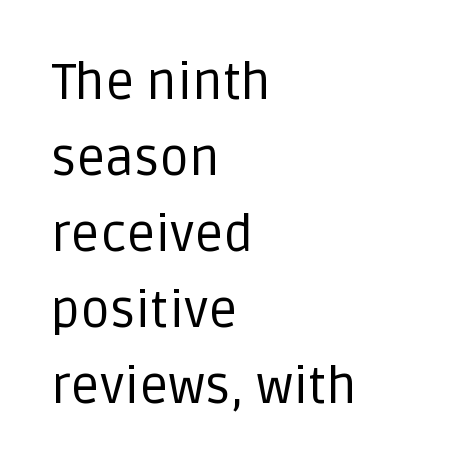
{"serif": "no", "italic": "no", "bold": "no", "weight": "regular", "width": "normal", "stroke_contrast": "low", "x_height": "large", "monospaced": "no", "underline": "no", "align": "left", "line_spacing": "normal", "line_spacing_ratio": 1.49, "letter_spacing": "normal", "letter_spacing_em": 0.0, "glyph_px": 51}
